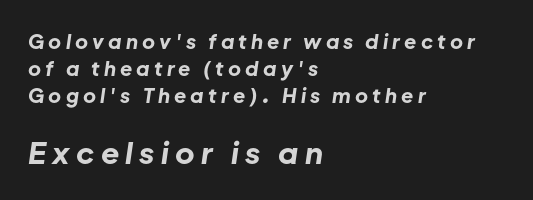
Descenders are the only things crossing below the line. In terms of posture, this sample is oblique. The block sitting lower on the canvas is the one with enlarged characters. Is this a fixed-width face? No — the glyphs have proportional, varying widths. Honestly, the letter spacing is so wide it's the main thing you notice. Every row of glyphs begins at an identical x-position on the left.
